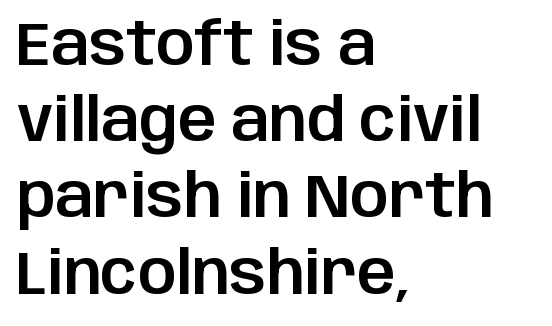
The image shows 60 px sans-serif type, upright; set left-aligned, normal line spacing (1.27x), normal letter spacing, not underlined; low stroke contrast and a large x-height.
